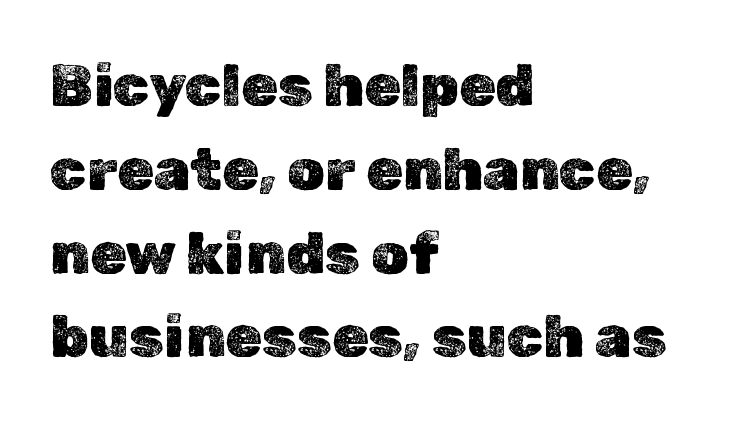
Q: Is the text italic (slanted)? A: No, it is upright.
Q: Is the text underlined? A: No.
Q: How is the paragraph aligned? A: Left-aligned.
Q: Is the spacing between letters normal or unusually wide? A: Normal.
Q: Is the spacing between lines tight, normal or loose? A: Normal.
Q: Width (condensed, normal, or wide)? A: Normal.
Q: x-height? A: Medium.
Q: Monospaced? A: No.
